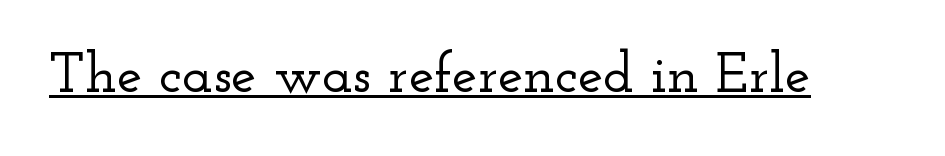
Observe the ordinary spacing: letters are neighbours, not strangers. The letters advance in unequal steps, a hallmark of proportional type. A baseline rule has been typeset under these characters. Are there feet on the stems? There are — it's a serif.
